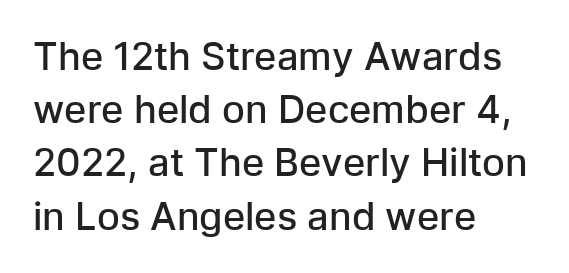
{"serif": "no", "italic": "no", "bold": "semi", "weight": "semibold", "width": "normal", "stroke_contrast": "low", "x_height": "medium", "monospaced": "no", "underline": "no", "align": "left", "line_spacing": "normal", "line_spacing_ratio": 1.4, "letter_spacing": "normal", "letter_spacing_em": 0.0, "glyph_px": 38}
